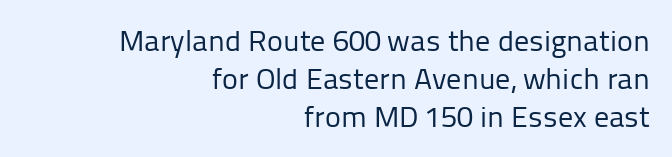
The horizontal fit of the characters is conventional and even. These lines are rendered in a variable-pitch font. The typography opts for an upright posture over an oblique one. Serifs: no, the terminals of the letterforms are clean.
